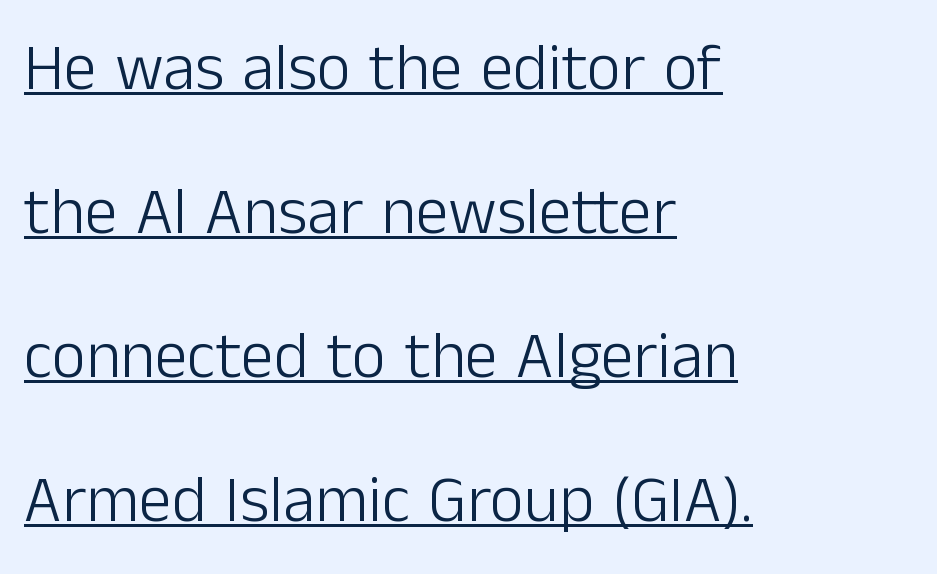
Q: Is the text bold? A: No.
Q: Is the text italic (slanted)? A: No, it is upright.
Q: Is the typeface a serif or a sans-serif typeface? A: Sans-serif.
Q: Is the text underlined? A: Yes.
Q: How is the paragraph aligned? A: Left-aligned.
Q: Is the spacing between letters normal or unusually wide? A: Normal.
Q: Is the spacing between lines tight, normal or loose? A: Loose.
Q: Width (condensed, normal, or wide)? A: Normal.
Q: Stroke contrast? A: Low.
Q: x-height? A: Medium.
Q: Monospaced? A: No.
